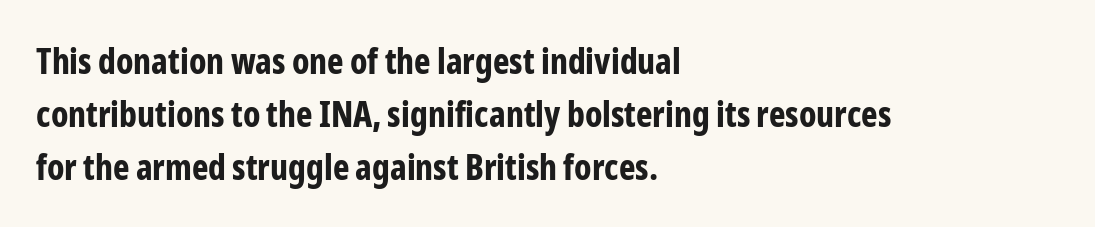
{"serif": "no", "italic": "no", "bold": "yes", "weight": "bold", "width": "condensed", "stroke_contrast": "low", "x_height": "medium", "monospaced": "no", "underline": "no", "align": "left", "line_spacing": "normal", "line_spacing_ratio": 1.51, "letter_spacing": "normal", "letter_spacing_em": 0.0, "glyph_px": 35}
